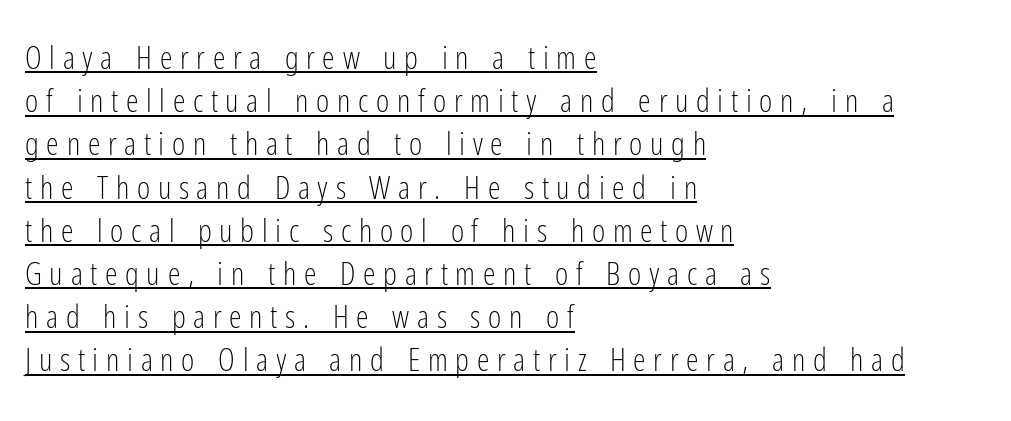
The image shows 32 px light, condensed sans-serif type, upright; set left-aligned, normal line spacing (1.35x), unusually wide letter spacing (+0.24 em), underlined; low stroke contrast and a medium x-height.
